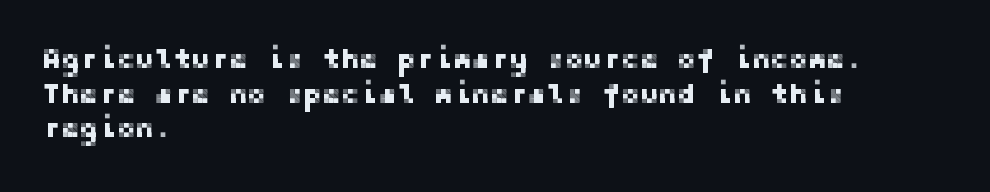
{"serif": "no", "italic": "no", "width": "normal", "stroke_contrast": "low", "x_height": "medium", "underline": "no", "align": "left", "line_spacing_ratio": 1.24, "letter_spacing": "normal", "letter_spacing_em": 0.0, "glyph_px": 28}
